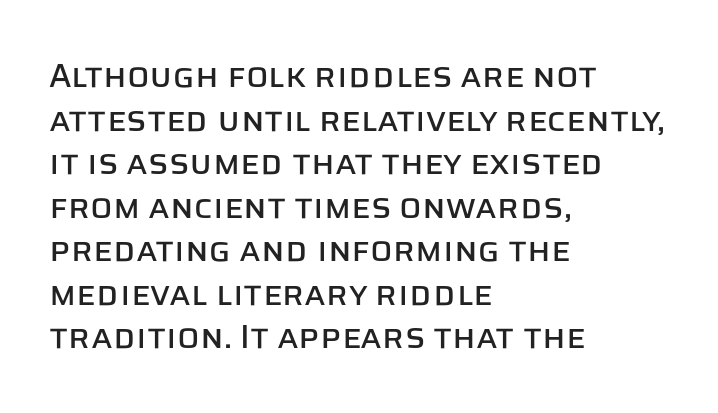
{"serif": "no", "italic": "no", "width": "normal", "stroke_contrast": "low", "x_height": "large", "monospaced": "no", "underline": "no", "align": "left", "line_spacing": "normal", "line_spacing_ratio": 1.32, "letter_spacing": "normal", "letter_spacing_em": 0.0, "glyph_px": 33}
